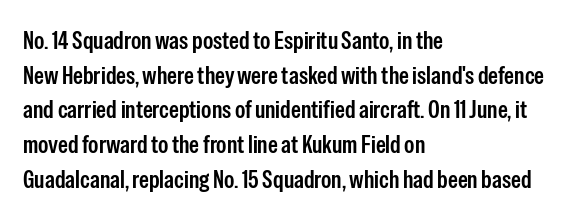
{"italic": "no", "bold": "semi", "underline": "no", "align": "left", "line_spacing": "normal", "line_spacing_ratio": 1.39, "letter_spacing": "normal", "letter_spacing_em": 0.0, "glyph_px": 25}
